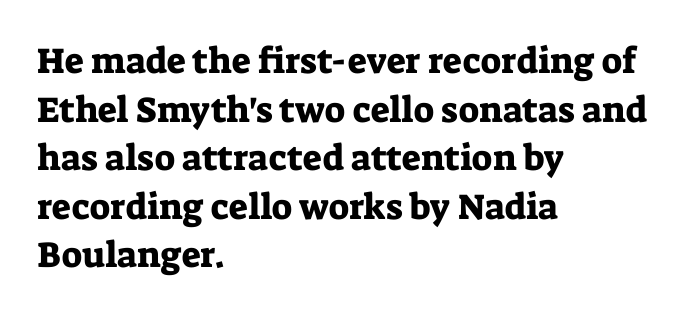
{"serif": "yes", "italic": "no", "width": "normal", "stroke_contrast": "low", "x_height": "medium", "monospaced": "no", "underline": "no", "align": "left", "line_spacing": "normal", "line_spacing_ratio": 1.35, "letter_spacing": "normal", "letter_spacing_em": 0.0, "glyph_px": 36}
